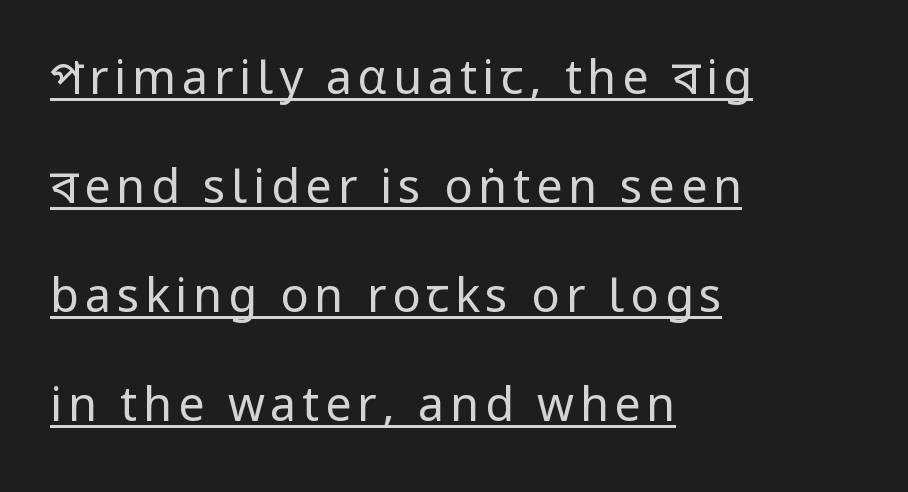
{"serif": "no", "italic": "no", "bold": "no", "weight": "regular", "width": "condensed", "stroke_contrast": "low", "x_height": "large", "monospaced": "no", "underline": "yes", "align": "left", "line_spacing": "loose", "line_spacing_ratio": 2.32, "glyph_px": 47}
